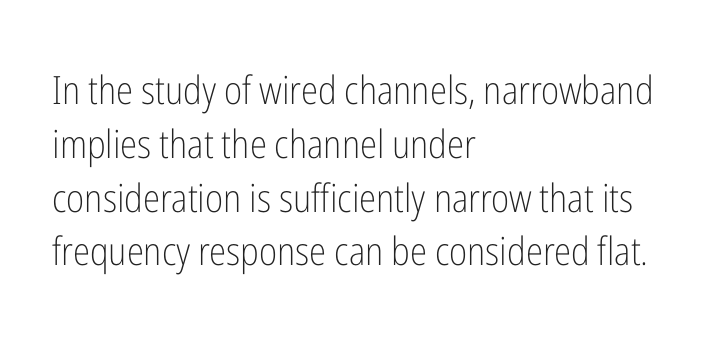
Q: Is the text bold? A: No.
Q: Is the text italic (slanted)? A: No, it is upright.
Q: Is the typeface a serif or a sans-serif typeface? A: Sans-serif.
Q: Is the text underlined? A: No.
Q: How is the paragraph aligned? A: Left-aligned.
Q: Is the spacing between letters normal or unusually wide? A: Normal.
Q: Is the spacing between lines tight, normal or loose? A: Normal.
Q: Width (condensed, normal, or wide)? A: Condensed.
Q: Stroke contrast? A: Low.
Q: x-height? A: Medium.
Q: Monospaced? A: No.
